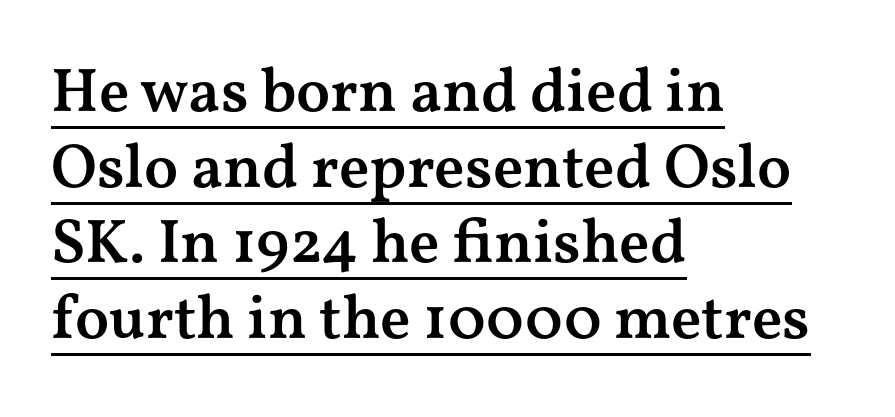
{"serif": "yes", "italic": "no", "bold": "semi", "weight": "semibold", "width": "wide", "stroke_contrast": "medium", "x_height": "medium", "monospaced": "no", "underline": "yes", "align": "left", "line_spacing_ratio": 1.22, "letter_spacing": "normal", "letter_spacing_em": 0.0, "glyph_px": 62}
